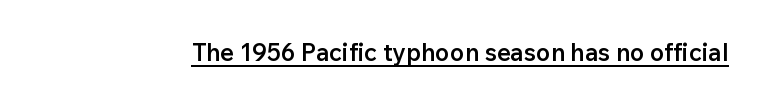
Q: Is the text bold? A: Semi-bold.
Q: Is the text italic (slanted)? A: No, it is upright.
Q: Is the text underlined? A: Yes.
Q: Is the spacing between letters normal or unusually wide? A: Normal.
